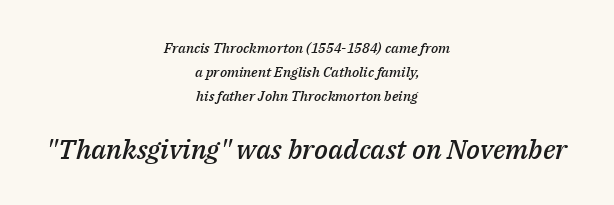
Rule under the text: the space is simply empty. A somewhat darkened texture: the type is semibold rather than bold. Small over large — that's the arrangement of the two blocks here. Students, observe: this is what conventionally led text looks like.
